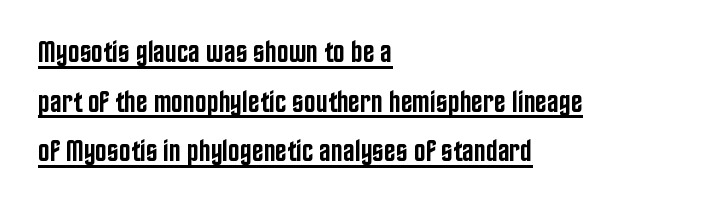
Does the weight exceed regular? Yes, but only to semibold. Look at the bottom of the vertical strokes: they stop flat, with no serifs. Honestly, the letter spacing is just normal — you wouldn't notice it. Leftover space on each line is placed entirely after the last word.
